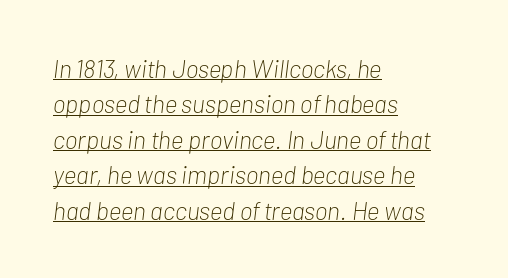
The image shows 25 px text type, italic (leaning right); set left-aligned, normal line spacing (1.42x), normal letter spacing, underlined.
